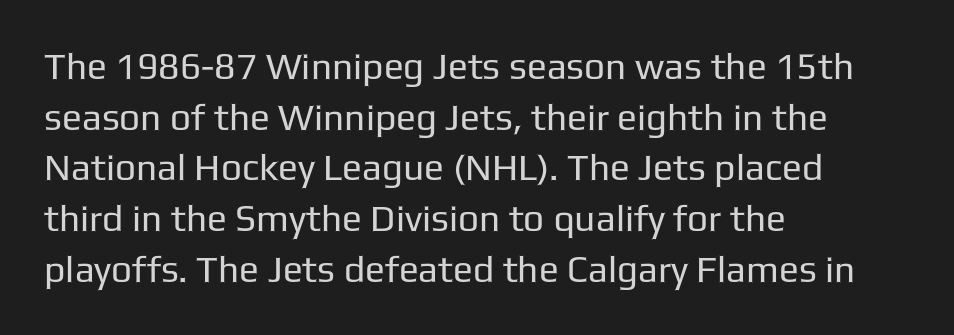
Here the designer chose a conventional face with non-uniform glyph widths. No feet cap the strokes, marking this as sans-serif type. These lines keep a tight, regular rhythm from letter to letter. The area under the type is left untouched. Layout note: lines flush left. The lettering stays uniformly vertical, giving the passage a roman look.
